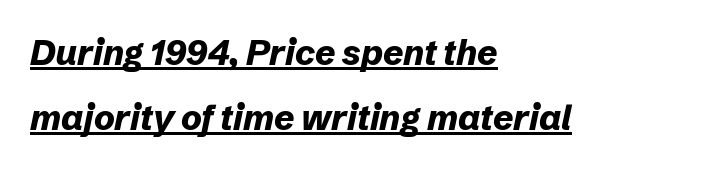
The image shows 35 px bold type, italic (leaning right); set left-aligned, line spacing 1.87x, normal letter spacing, underlined; low stroke contrast and a medium x-height.
